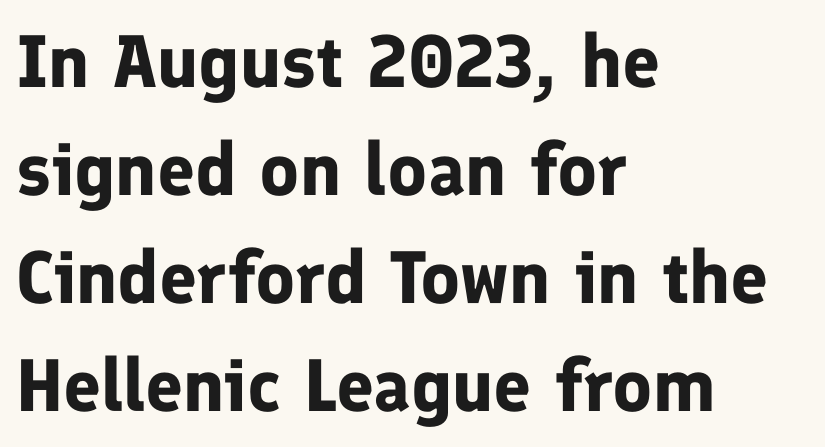
Q: Is the text bold? A: Yes.
Q: Is the text italic (slanted)? A: No, it is upright.
Q: Is the typeface a serif or a sans-serif typeface? A: Sans-serif.
Q: Is the text underlined? A: No.
Q: How is the paragraph aligned? A: Left-aligned.
Q: Is the spacing between letters normal or unusually wide? A: Normal.
Q: Is the spacing between lines tight, normal or loose? A: Normal.
Q: Width (condensed, normal, or wide)? A: Normal.
Q: Stroke contrast? A: Low.
Q: x-height? A: Medium.
Q: Monospaced? A: No.
